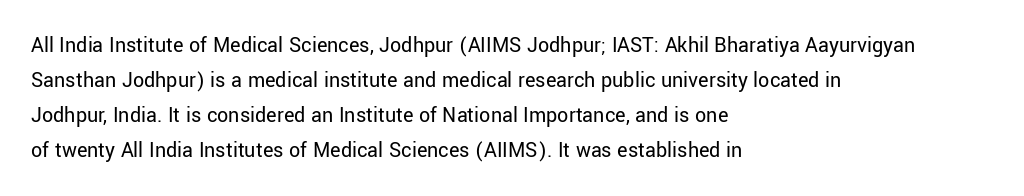
The image shows 22 px text type, upright; set left-aligned, normal line spacing (1.59x), normal letter spacing, not underlined.
